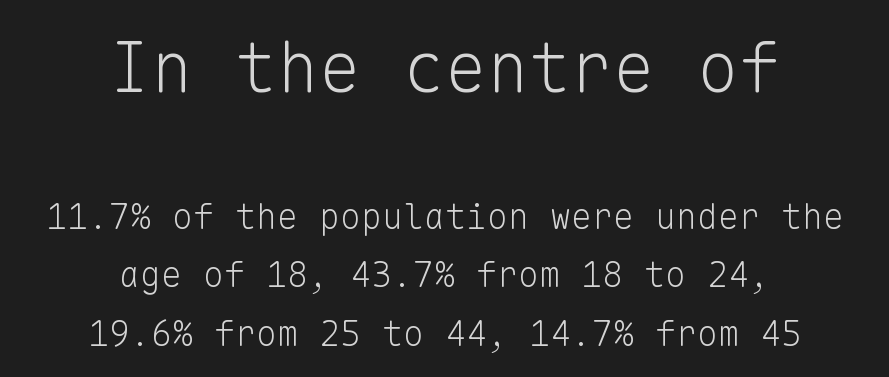
The image shows 70 px light sans-serif type, upright, monospaced; set centered, normal line spacing (1.67x), normal letter spacing, not underlined; the first (top) block is 2.0x larger; low stroke contrast and a medium x-height.
